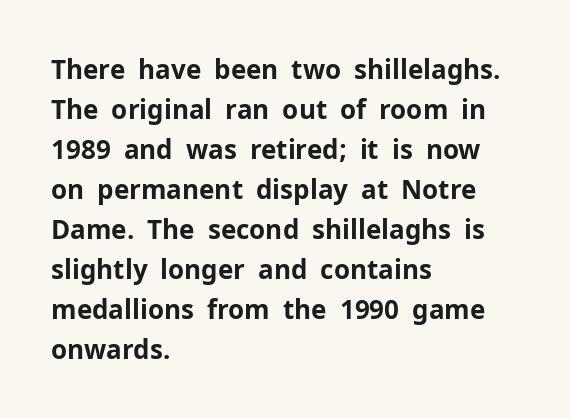
The image shows 26 px bold type, upright; set left-aligned, normal line spacing (1.54x), normal letter spacing, not underlined.
